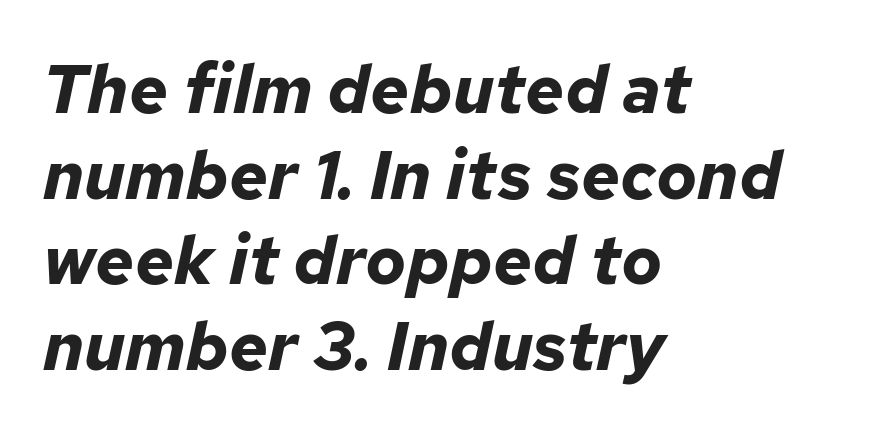
Plain, unruled lines of type. Visually the block forms a straight wall on the left and a jagged coastline on the right. Notice how the stems are inclined rather than vertical — that's the hallmark of italics. Does the leading feel generous? No, just average. The rendering uses natural spacing where letterforms have individual widths. The type is set solid horizontally, with unmodified tracking.
